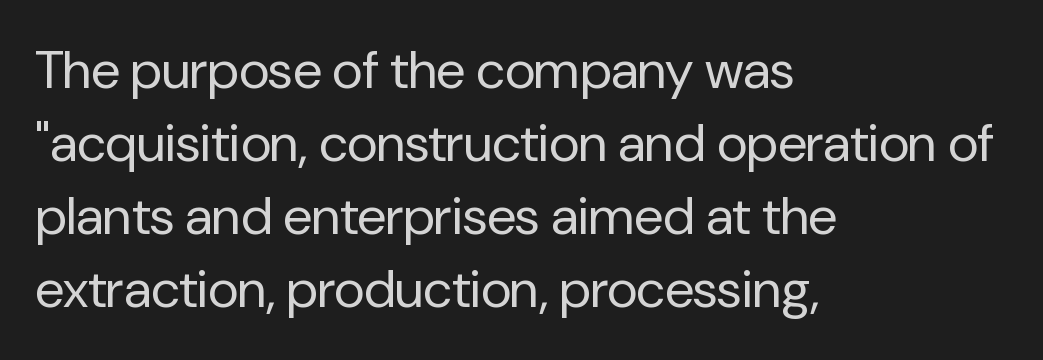
The image shows 53 px regular-weight sans-serif type, upright; set left-aligned, normal line spacing (1.38x), normal letter spacing, not underlined; low stroke contrast and a medium x-height.
